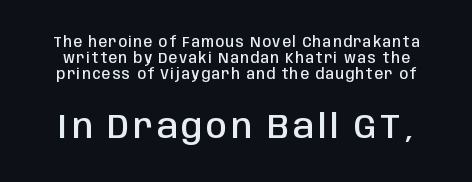
What weight is shown? A semibold, between regular and bold. Notice how the stems are strictly vertical — no italics here. Which chunk is bigger? The second one — the bottom block dwarfs the top. This is sans-serif lettering, the kind often seen on screens and signage. The face used here is proportionally spaced, like ordinary book or web type. Descenders hang freely into open space.
